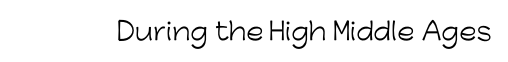
Q: Is the text bold? A: No.
Q: Is the text italic (slanted)? A: No, it is upright.
Q: Is the text underlined? A: No.
Q: Is the spacing between letters normal or unusually wide? A: Normal.
